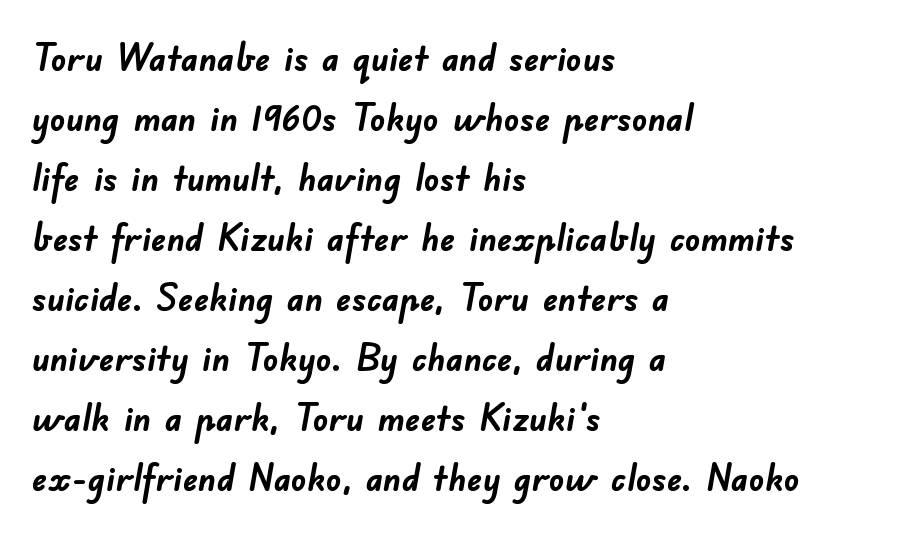
The image shows 38 px semibold sans-serif type; set left-aligned, normal line spacing (1.58x), normal letter spacing, not underlined; low stroke contrast and a small x-height.
